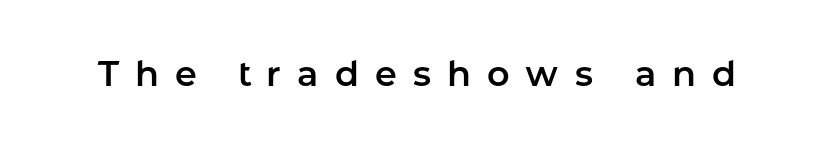
The image shows 35 px sans-serif type, upright; set unusually wide letter spacing (+0.46 em), not underlined; low stroke contrast and a medium x-height.
